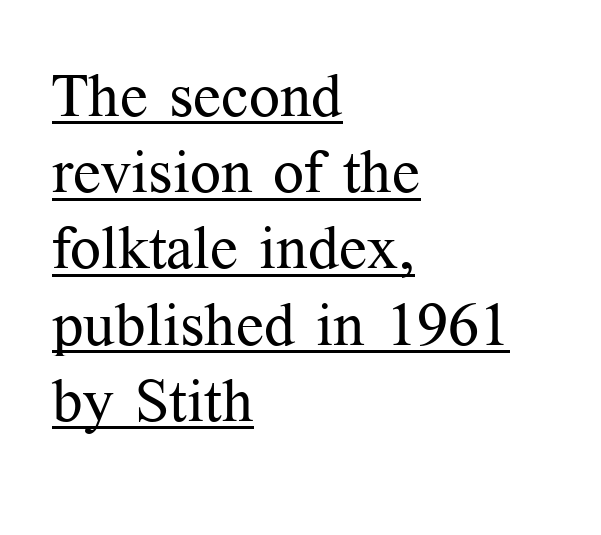
Q: Is the text bold? A: No.
Q: Is the text italic (slanted)? A: No, it is upright.
Q: Is the typeface a serif or a sans-serif typeface? A: Serif.
Q: Is the text underlined? A: Yes.
Q: How is the paragraph aligned? A: Left-aligned.
Q: Is the spacing between letters normal or unusually wide? A: Normal.
Q: Is the spacing between lines tight, normal or loose? A: Normal.
Q: Width (condensed, normal, or wide)? A: Normal.
Q: Stroke contrast? A: Medium.
Q: x-height? A: Medium.
Q: Monospaced? A: No.
